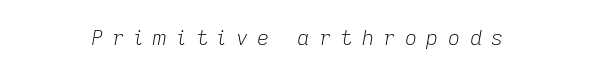
Heaviness? Minimal to ordinary, like unemphasized prose. The tracking reads as deliberately expanded to a designer's eye. Descenders hang freely into open space. Is the type slanted? Yes — the strokes lean at a clear angle.
